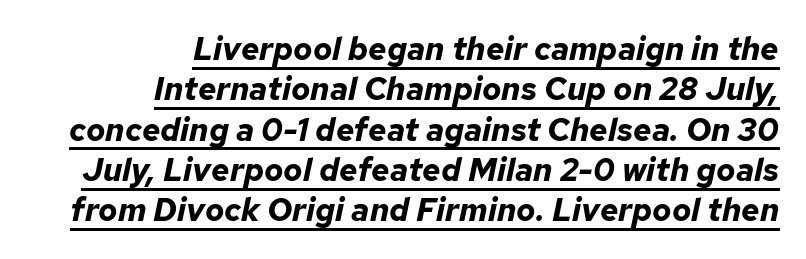
The image shows 32 px bold type, italic (leaning right); set right-aligned, normal line spacing (1.26x), normal letter spacing, underlined; low stroke contrast and a medium x-height.
